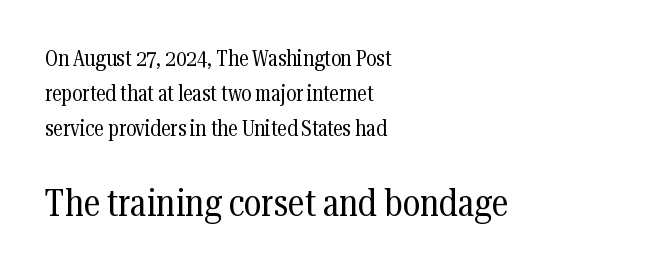
The image shows 38 px regular-weight, condensed serif type, upright; set left-aligned, normal line spacing (1.58x), normal letter spacing, not underlined; the second (bottom) block is 1.73x larger; medium stroke contrast and a medium x-height.
